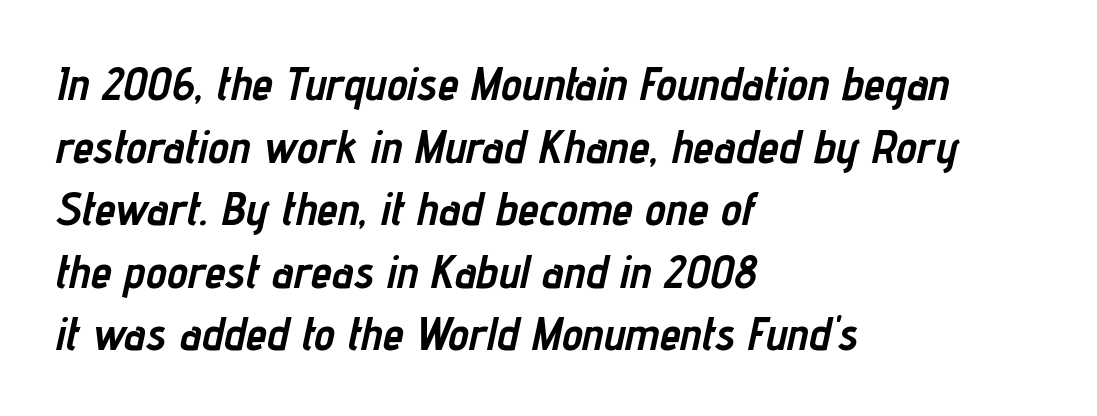
Bare-footed words on every line. Look at the tracking — it's just the regular setting, nothing added. The text block is weighted toward the left margin, trailing off unevenly rightward. Whoever set this chose a conventional vertical rhythm. The characters look thick and weighty, a clear bold.
